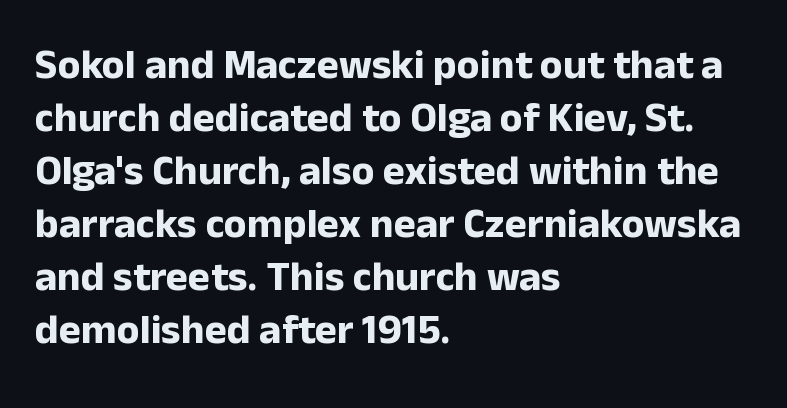
If you measured baseline to baseline, you'd find a middling distance. Do the characters align in a grid? No, the font is proportional. The characters display no serif detailing; their extremities are plain. No italicization has been applied; the sample stays upright.
